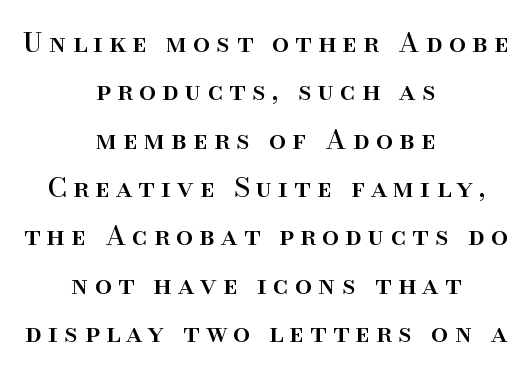
{"italic": "no", "underline": "no", "align": "center", "line_spacing_ratio": 1.79, "letter_spacing": "wide", "letter_spacing_em": 0.23, "glyph_px": 27}
